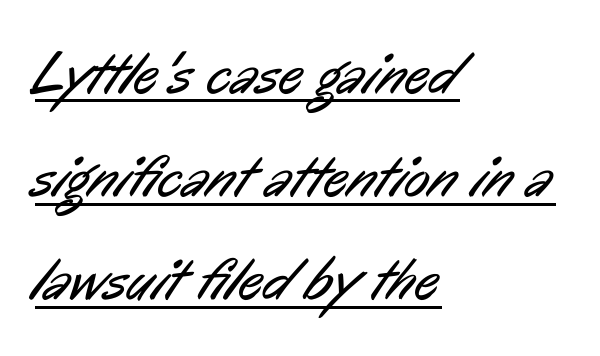
The image shows 60 px regular-weight, condensed sans-serif type; set left-aligned, line spacing 1.72x, normal letter spacing, underlined; low stroke contrast and a medium x-height.
